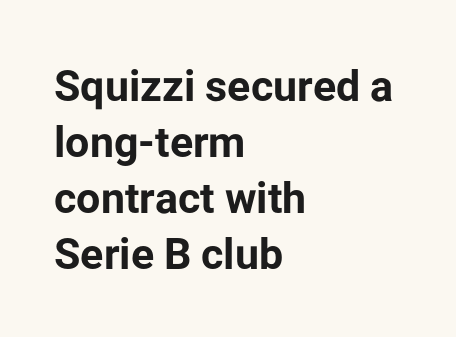
Q: Is the text bold? A: Yes.
Q: Is the text italic (slanted)? A: No, it is upright.
Q: Is the typeface a serif or a sans-serif typeface? A: Sans-serif.
Q: Is the text underlined? A: No.
Q: How is the paragraph aligned? A: Left-aligned.
Q: Is the spacing between letters normal or unusually wide? A: Normal.
Q: Is the spacing between lines tight, normal or loose? A: Normal.
Q: Width (condensed, normal, or wide)? A: Normal.
Q: Stroke contrast? A: Low.
Q: x-height? A: Medium.
Q: Monospaced? A: No.
